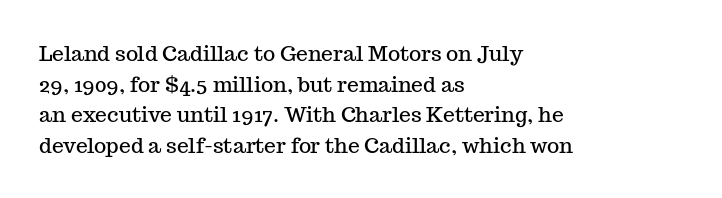
Style check: upright. Quick note: interline space is typical. This sample uses plain, unmodified letter spacing. In CSS terms this would be text-align: left.
